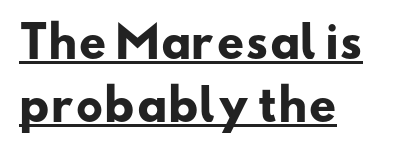
{"serif": "no", "bold": "yes", "weight": "heavy", "width": "wide", "stroke_contrast": "low", "x_height": "small", "monospaced": "no", "underline": "yes", "align": "left", "line_spacing": "normal", "line_spacing_ratio": 1.46, "letter_spacing": "normal", "letter_spacing_em": 0.0, "glyph_px": 43}
